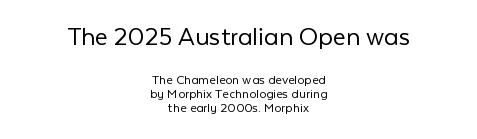
The image shows 28 px light sans-serif type, upright; set centered, tight line spacing (0.99x), normal letter spacing, not underlined; the first (top) block is 2.0x larger; low stroke contrast and a medium x-height.
